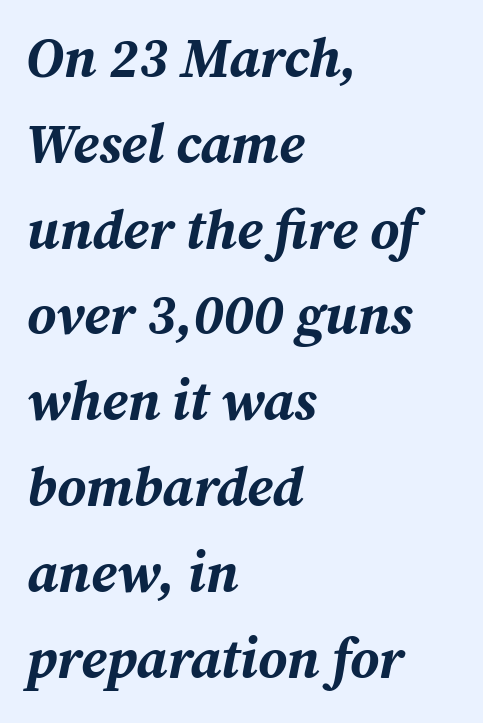
{"italic": "yes", "lean": "right", "slant_degrees": 12, "bold": "yes", "weight": "bold", "width": "normal", "stroke_contrast": "medium", "x_height": "medium", "monospaced": "no", "underline": "no", "align": "left", "line_spacing": "normal", "line_spacing_ratio": 1.56, "letter_spacing": "normal", "letter_spacing_em": 0.0, "glyph_px": 55}
